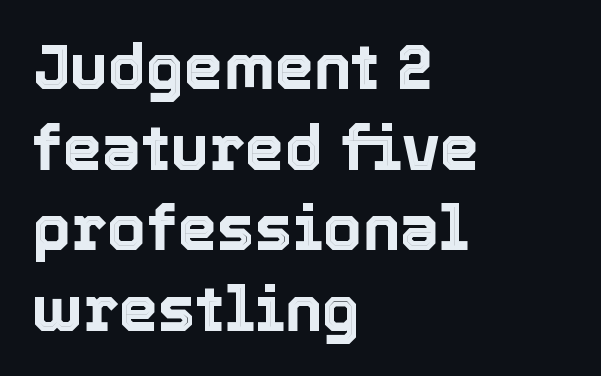
The image shows 63 px text type, upright; set left-aligned, normal line spacing (1.28x), normal letter spacing, not underlined; a medium x-height.
